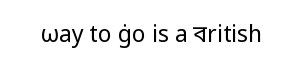
The image shows 23 px text type, upright; set normal letter spacing, not underlined.
